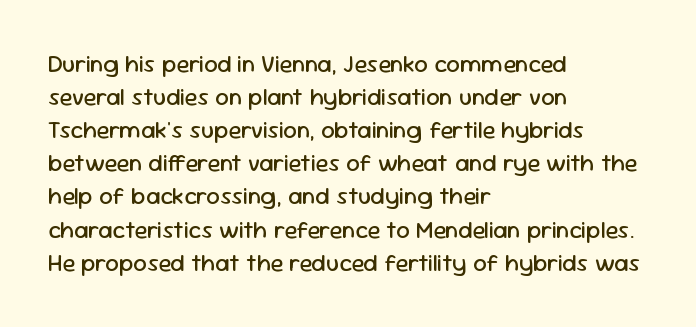
Q: Is the text bold? A: No.
Q: Is the text italic (slanted)? A: No, it is upright.
Q: Is the text underlined? A: No.
Q: How is the paragraph aligned? A: Left-aligned.
Q: Is the spacing between letters normal or unusually wide? A: Normal.
Q: Is the spacing between lines tight, normal or loose? A: Normal.
